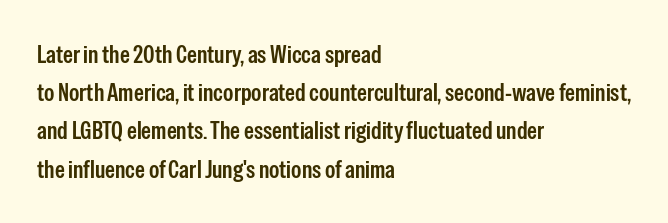
How heavy is the stroke? Medium-heavy — a semibold, shy of bold. Summary of vertical rhythm: regular, with standard interline spacing. Underline: absent. Inter-character spacing is left at the font's built-in metrics. A student would call this left alignment; a typographer would say flush left, rag right. Italic? Not at all — the glyphs are vertical.
